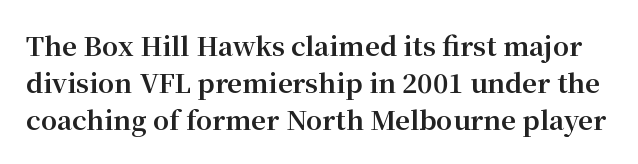
A typesetter would mark this as roman, not italic. A bare baseline throughout the passage. Heavy-handed strokes throughout: this text is bold. Does extra space separate the letters? No, they use regular spacing.
